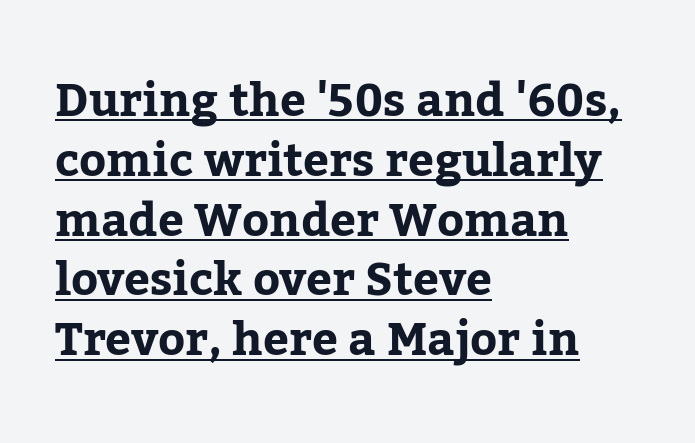
{"serif": "yes", "italic": "no", "bold": "yes", "weight": "bold", "width": "normal", "stroke_contrast": "low", "x_height": "medium", "monospaced": "no", "underline": "yes", "align": "left", "line_spacing": "normal", "line_spacing_ratio": 1.3, "letter_spacing": "normal", "letter_spacing_em": 0.0, "glyph_px": 46}
